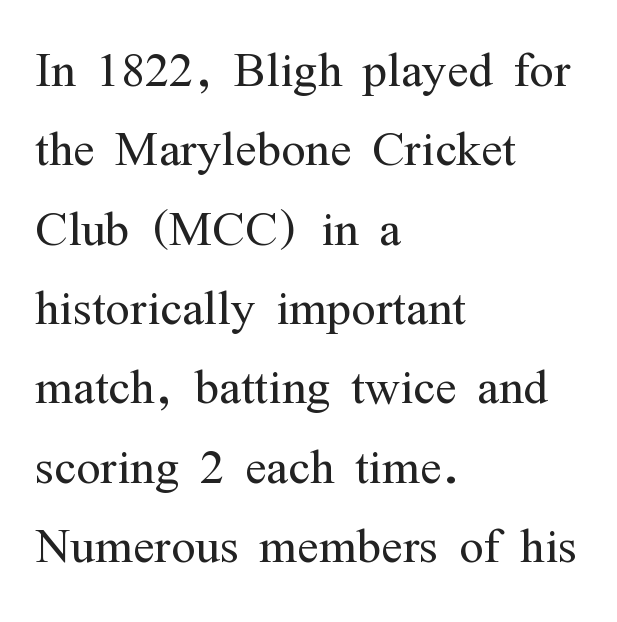
Q: Is the text bold? A: No.
Q: Is the text italic (slanted)? A: No, it is upright.
Q: Is the typeface a serif or a sans-serif typeface? A: Serif.
Q: Is the text underlined? A: No.
Q: How is the paragraph aligned? A: Left-aligned.
Q: Is the spacing between letters normal or unusually wide? A: Normal.
Q: Width (condensed, normal, or wide)? A: Condensed.
Q: Stroke contrast? A: Medium.
Q: x-height? A: Medium.
Q: Monospaced? A: No.
